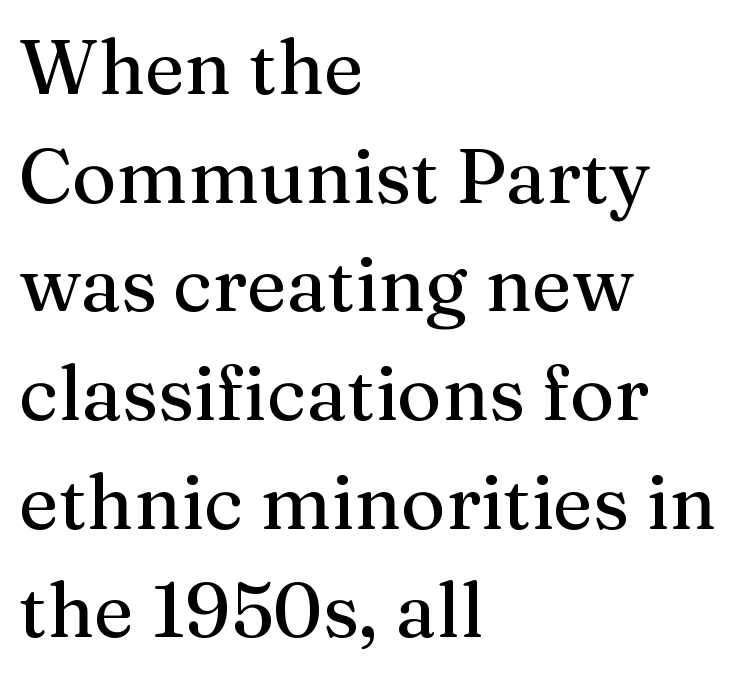
{"serif": "yes", "italic": "no", "width": "normal", "stroke_contrast": "medium", "x_height": "medium", "monospaced": "no", "underline": "no", "align": "left", "line_spacing": "normal", "line_spacing_ratio": 1.43, "letter_spacing": "normal", "letter_spacing_em": 0.0, "glyph_px": 76}
